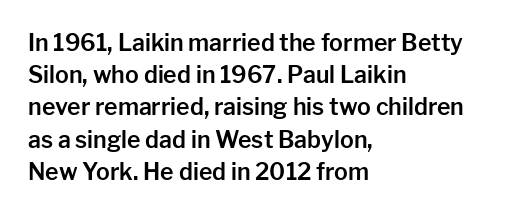
{"italic": "no", "underline": "no", "align": "left", "line_spacing": "normal", "line_spacing_ratio": 1.4, "letter_spacing": "normal", "letter_spacing_em": 0.0, "glyph_px": 23}
